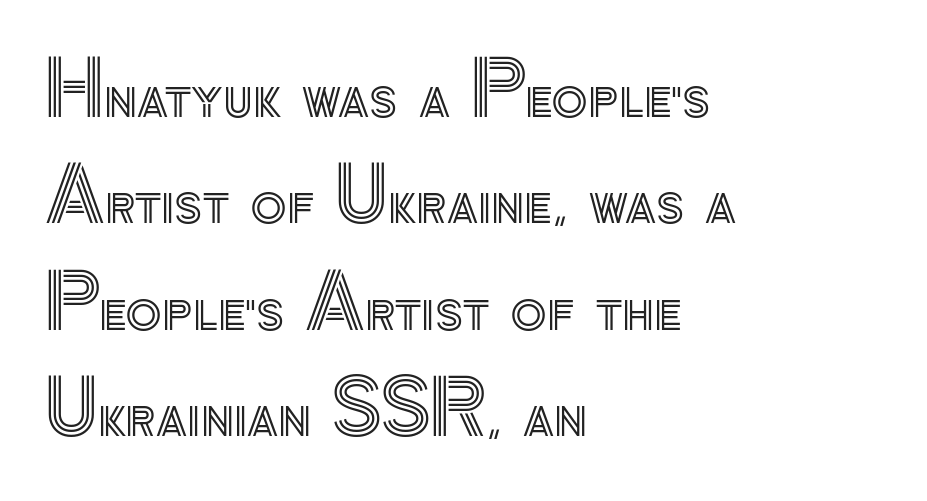
Q: Is the text italic (slanted)? A: No, it is upright.
Q: Is the text underlined? A: No.
Q: How is the paragraph aligned? A: Left-aligned.
Q: Is the spacing between letters normal or unusually wide? A: Normal.
Q: Is the spacing between lines tight, normal or loose? A: Normal.
Q: Width (condensed, normal, or wide)? A: Normal.
Q: x-height? A: Small.
Q: Monospaced? A: No.
